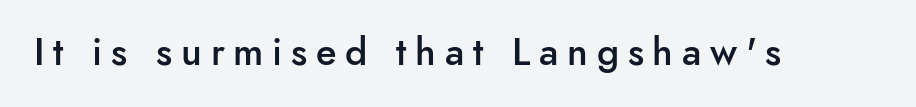
The characters display no serif detailing; their extremities are plain. What stands out about the letter spacing? Its width — letters are far apart. A typesetter would call this proportional, since set widths differ per character. The gap between lines stays unmarked. The sample has been set in demibold, a notch under bold.
